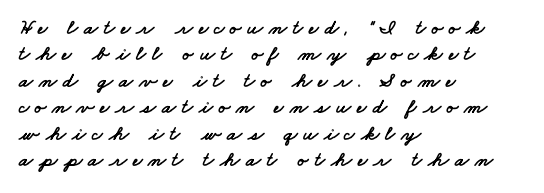
Q: Is the text underlined? A: No.
Q: How is the paragraph aligned? A: Left-aligned.
Q: Is the spacing between letters normal or unusually wide? A: Unusually wide.
Q: Is the spacing between lines tight, normal or loose? A: Normal.
